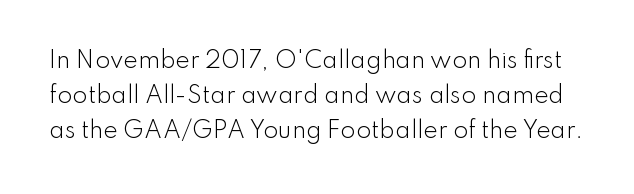
Q: Is the text bold? A: No.
Q: Is the text italic (slanted)? A: No, it is upright.
Q: Is the text underlined? A: No.
Q: Is the spacing between letters normal or unusually wide? A: Normal.
Q: Is the spacing between lines tight, normal or loose? A: Normal.
